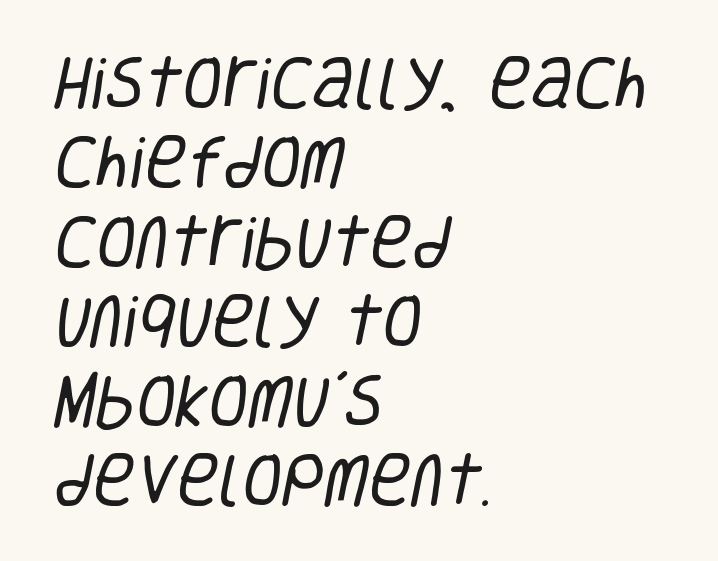
Here the designer chose a conventional face with non-uniform glyph widths. Regarding serifs, this sample does without them. Vertical spacing — default. The horizontal fit of the characters is conventional and even. Weight: regular or lighter. Descender tails drop into unmarked territory.
